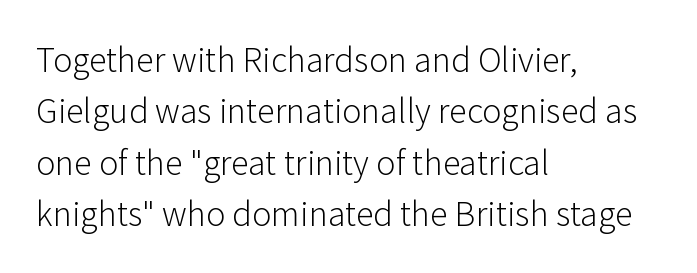
A typesetter would call this proportional, since set widths differ per character. No feet cap the strokes, marking this as sans-serif type. A quiet, ordinary-to-light weight characterises the typeface. This rendering features lettering with no underline. Rows of type keep a routine distance in the vertical direction.
